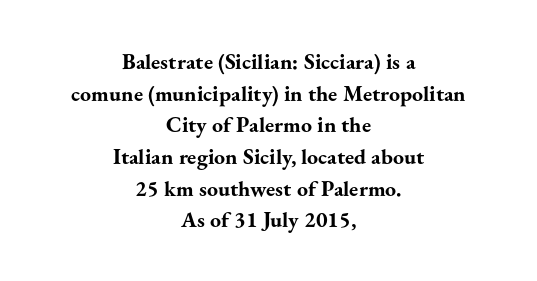
{"italic": "no", "bold": "yes", "underline": "no", "align": "center", "line_spacing": "normal", "line_spacing_ratio": 1.44, "letter_spacing": "normal", "letter_spacing_em": 0.0, "glyph_px": 22}
